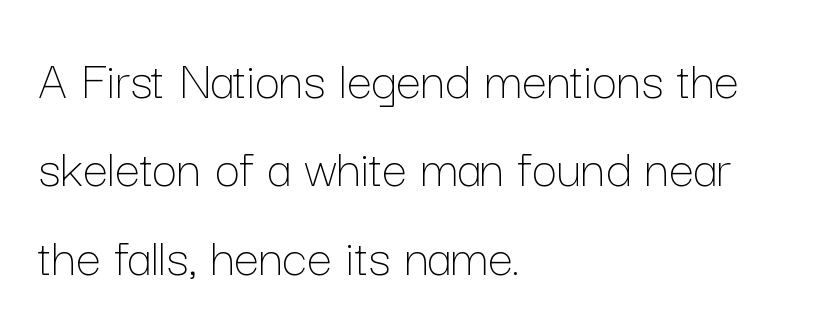
{"italic": "no", "bold": "no", "weight": "thin", "width": "normal", "stroke_contrast": "low", "x_height": "medium", "monospaced": "no", "underline": "no", "align": "left", "line_spacing": "normal", "line_spacing_ratio": 1.58, "letter_spacing": "normal", "letter_spacing_em": 0.0, "glyph_px": 56}
